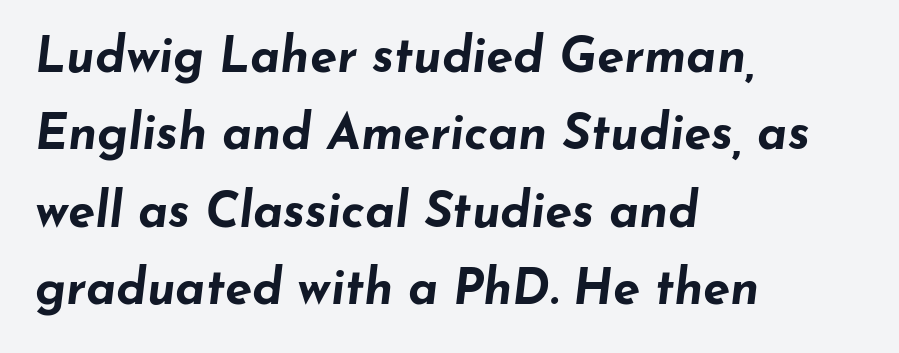
You'd pick this weight for a headline — it's a proper bold. Here the glyphs are tracked normally, forming tight word shapes. Underlining? Definitely not there. Italic? Definitely — the glyphs are oblique.
